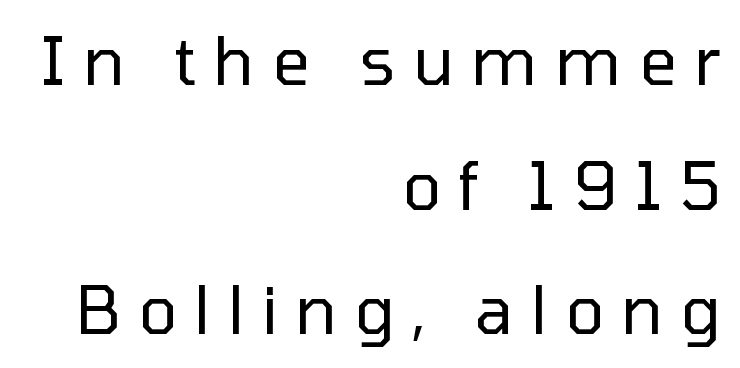
Here the glyphs are tracked loosely, breaking word shapes into spaced letters. You could not count columns in this text — the font is proportionally spaced. The text block is weighted toward the right margin, trailing off unevenly leftward. It's the straight-up-and-down kind of type. This rendering features lettering with no underline. The weight tops out at a normal text grade.
